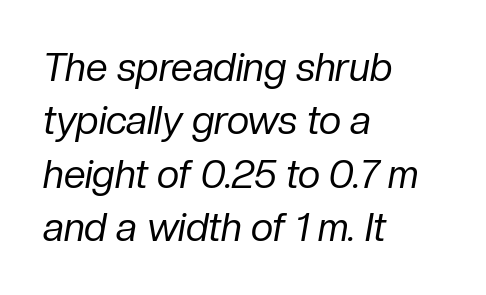
Stems here are at most as thick as an everyday book face. Would a proofreader flag this as italicized? Yes. Underline: absent. Regular leading. A typesetter would call this zero additional tracking.
